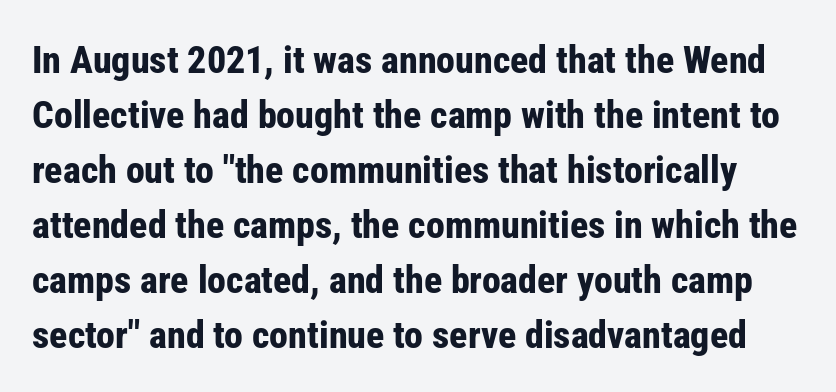
{"serif": "no", "italic": "no", "bold": "yes", "weight": "bold", "width": "condensed", "stroke_contrast": "low", "x_height": "medium", "monospaced": "no", "underline": "no", "line_spacing": "normal", "line_spacing_ratio": 1.45, "letter_spacing": "normal", "letter_spacing_em": 0.0, "glyph_px": 38}
